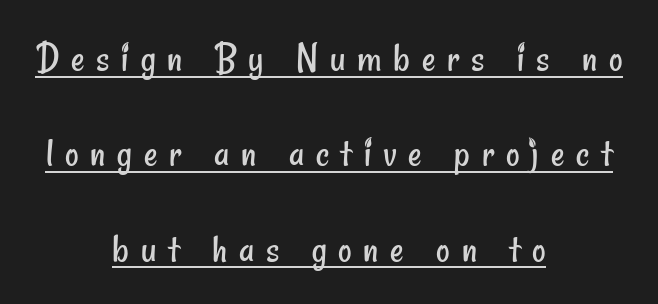
The lines are quadded center. Glance below the letters and you will spot a drawn line. Characters follow at a spacing far wider than the type designer built in. You could not count columns in this text — the font is proportionally spaced. On a weight scale, this lands at 450 or below.
